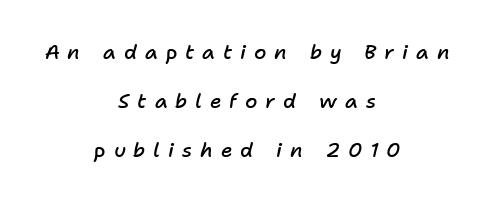
The image shows 20 px text type, italic (leaning right); set centered, loose line spacing (2.44x), unusually wide letter spacing (+0.4 em), not underlined.
